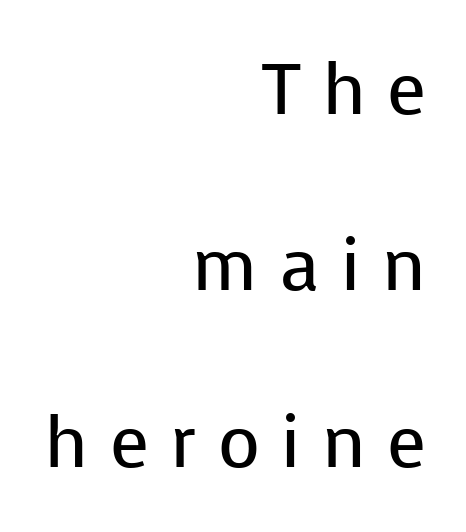
The image shows 72 px regular-weight sans-serif type, upright; set right-aligned, loose line spacing (2.45x), unusually wide letter spacing (+0.3 em), not underlined; low stroke contrast and a medium x-height.
